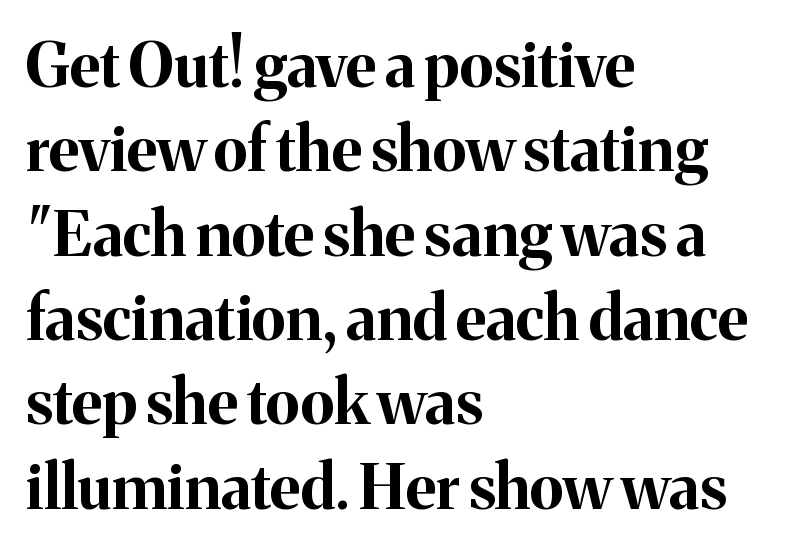
Q: Is the text bold? A: Yes.
Q: Is the text italic (slanted)? A: No, it is upright.
Q: Is the typeface a serif or a sans-serif typeface? A: Serif.
Q: Is the text underlined? A: No.
Q: How is the paragraph aligned? A: Left-aligned.
Q: Is the spacing between letters normal or unusually wide? A: Normal.
Q: Is the spacing between lines tight, normal or loose? A: Normal.
Q: Width (condensed, normal, or wide)? A: Normal.
Q: Stroke contrast? A: Medium.
Q: x-height? A: Medium.
Q: Monospaced? A: No.
